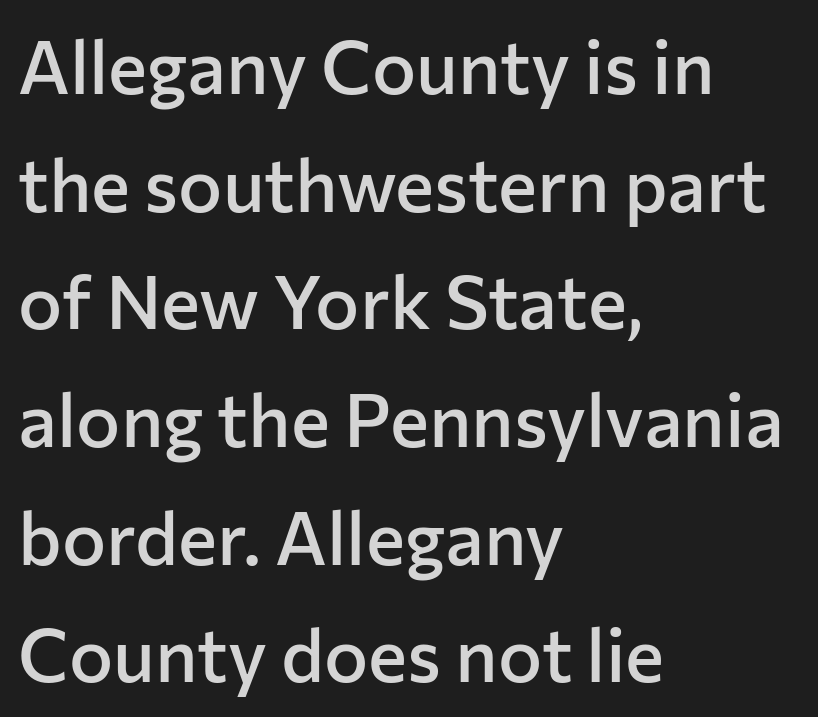
{"serif": "no", "italic": "no", "bold": "semi", "weight": "semibold", "width": "normal", "stroke_contrast": "low", "x_height": "medium", "monospaced": "no", "underline": "no", "align": "left", "line_spacing": "normal", "line_spacing_ratio": 1.59, "letter_spacing": "normal", "letter_spacing_em": 0.0, "glyph_px": 74}
